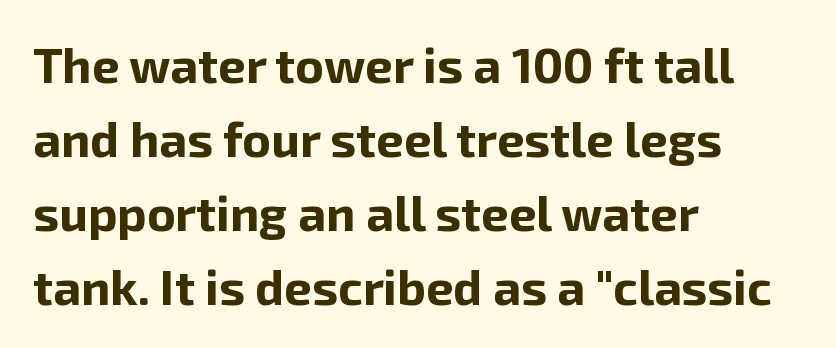
The image shows 49 px bold sans-serif type, upright; set left-aligned, normal line spacing (1.51x), normal letter spacing, not underlined; low stroke contrast and a medium x-height.
